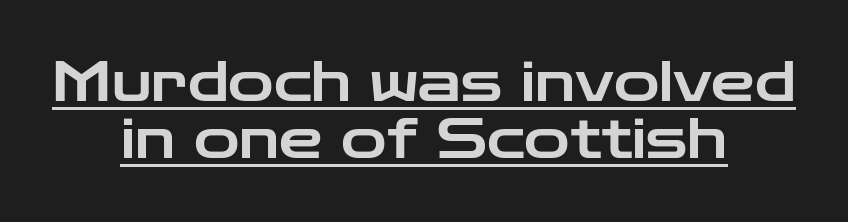
The image shows 55 px wide sans-serif type, upright; set centered, tight line spacing (1.03x), normal letter spacing, underlined; low stroke contrast and a medium x-height.
